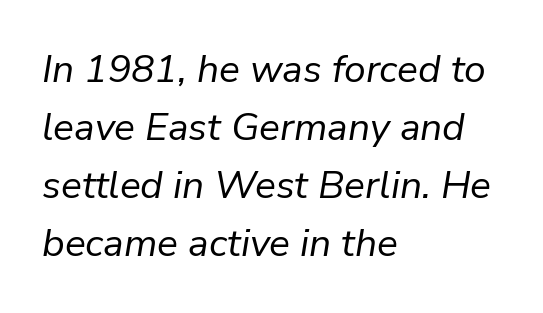
Compared with typical body copy, the letter spacing here is the same. Evenly set lines give the paragraph a standard silhouette. Is the type slanted? Yes — the strokes lean at a clear angle. Counters stay open thanks to moderate or lighter strokes. The typesetter chose a ragged-right arrangement here.
